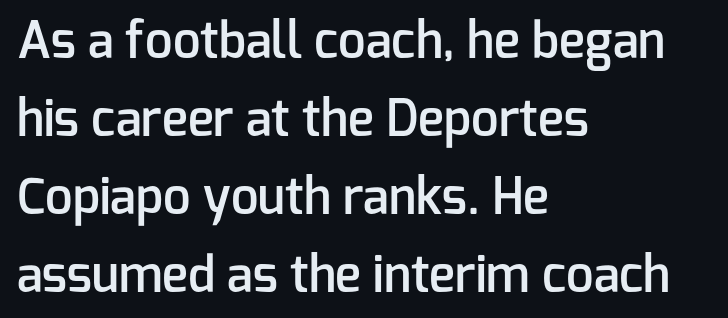
Here the designer chose a conventional face with non-uniform glyph widths. Each new line begins a customary step beneath the previous one. Serifs: no, the terminals of the letterforms are clean. The sample has been set in demibold, a notch under bold. Each word holds together tightly as a unit, with standard inter-letter gaps.
